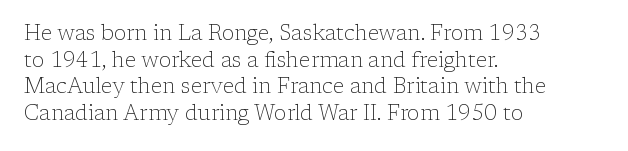
Q: Is the text bold? A: No.
Q: Is the text italic (slanted)? A: No, it is upright.
Q: Is the text underlined? A: No.
Q: How is the paragraph aligned? A: Left-aligned.
Q: Is the spacing between letters normal or unusually wide? A: Normal.
Q: Is the spacing between lines tight, normal or loose? A: Normal.
